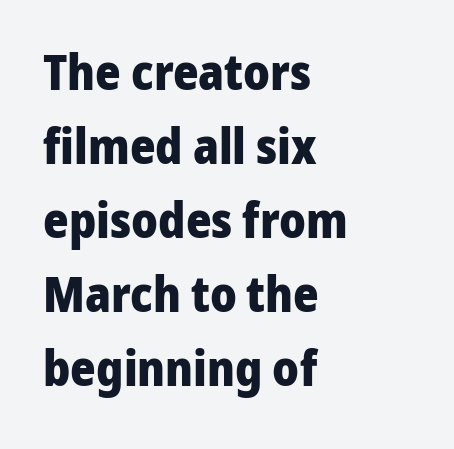
Q: Is the text bold? A: Yes.
Q: Is the text italic (slanted)? A: No, it is upright.
Q: Is the typeface a serif or a sans-serif typeface? A: Sans-serif.
Q: Is the text underlined? A: No.
Q: How is the paragraph aligned? A: Left-aligned.
Q: Is the spacing between letters normal or unusually wide? A: Normal.
Q: Is the spacing between lines tight, normal or loose? A: Normal.
Q: Width (condensed, normal, or wide)? A: Normal.
Q: Stroke contrast? A: Low.
Q: x-height? A: Medium.
Q: Monospaced? A: No.
